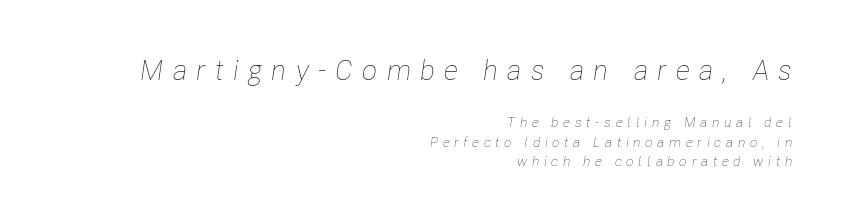
The image shows 28 px thin, condensed type, italic (leaning right); set right-aligned, normal line spacing (1.36x), unusually wide letter spacing (+0.33 em), not underlined; the first (top) block is 2.0x larger; low stroke contrast and a medium x-height.
